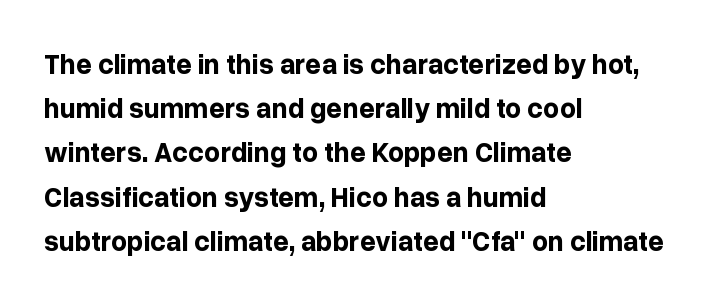
The font is running at its bold setting. Posture: upright roman. The vertical gap from one line to the next is medium. Observe the absence of serifs on each vertical stroke in this sample. These lines are rendered in a variable-pitch font.
